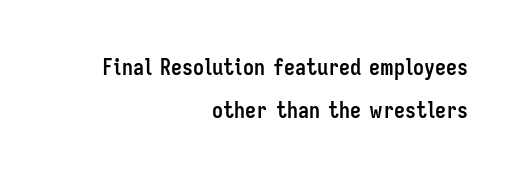
The image shows 22 px bold type, upright; set right-aligned, loose line spacing (1.94x), normal letter spacing, not underlined.
